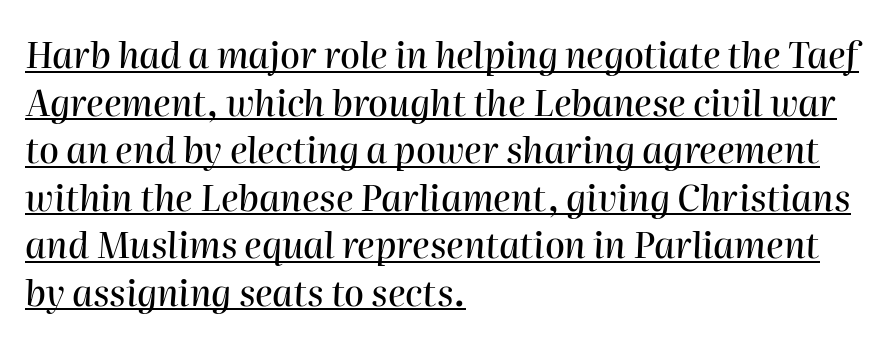
The image shows 36 px text type, italic (leaning right); set left-aligned, normal line spacing (1.32x), normal letter spacing, underlined; high stroke contrast and a medium x-height.
